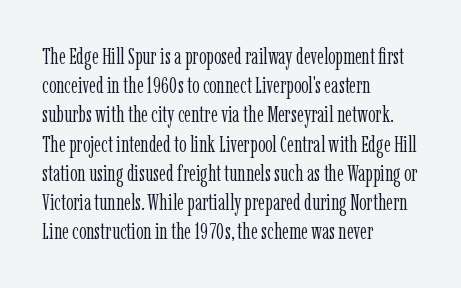
Nothing unusual about the tracking: characters are spaced as the font intends. Caption: multi-line text, flush left, ragged right. How would I describe the line gaps? Plain and ordinary. Unbolded letterforms with no extra heft.
